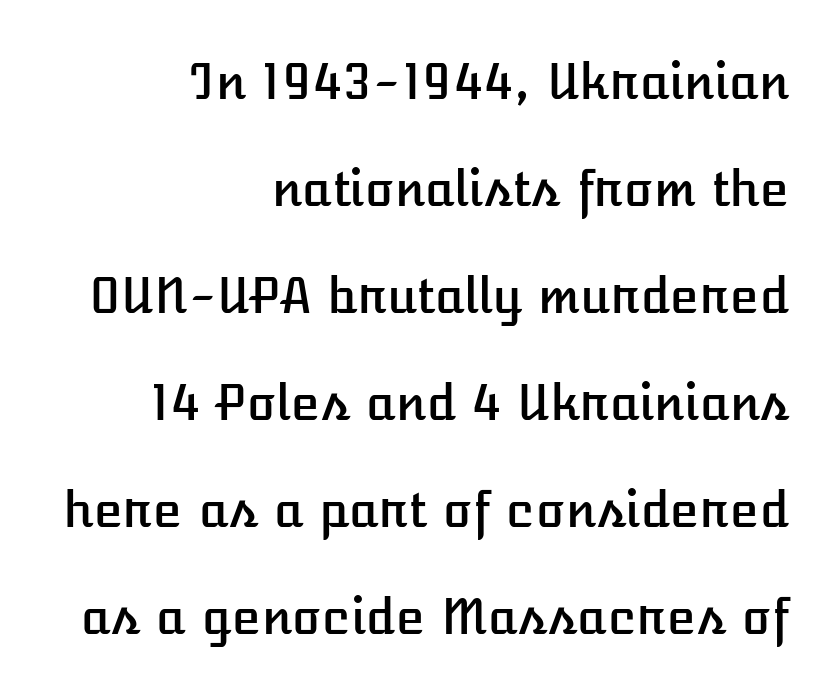
Q: Is the text italic (slanted)? A: No, it is upright.
Q: Is the text underlined? A: No.
Q: How is the paragraph aligned? A: Right-aligned.
Q: Is the spacing between letters normal or unusually wide? A: Normal.
Q: Is the spacing between lines tight, normal or loose? A: Loose.
Q: Width (condensed, normal, or wide)? A: Normal.
Q: Stroke contrast? A: Low.
Q: x-height? A: Medium.
Q: Monospaced? A: No.
